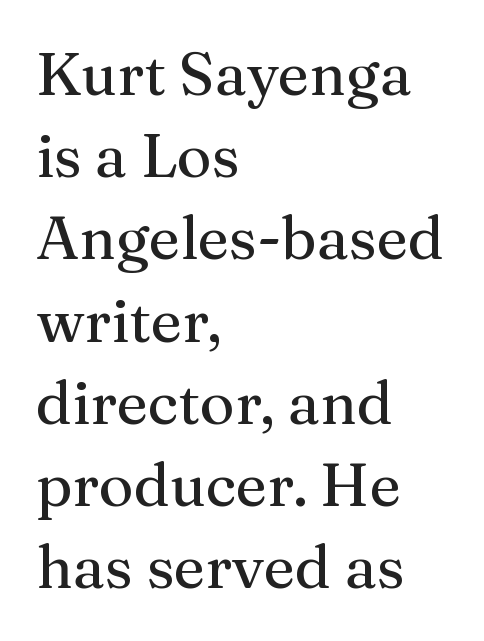
{"serif": "yes", "italic": "no", "width": "normal", "stroke_contrast": "medium", "x_height": "medium", "monospaced": "no", "underline": "no", "align": "left", "line_spacing": "normal", "line_spacing_ratio": 1.37, "letter_spacing": "normal", "letter_spacing_em": 0.0, "glyph_px": 60}
